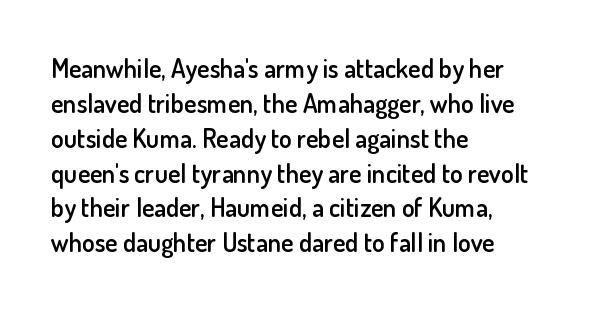
{"italic": "no", "bold": "semi", "underline": "no", "align": "left", "line_spacing": "normal", "line_spacing_ratio": 1.34, "letter_spacing": "normal", "letter_spacing_em": 0.0, "glyph_px": 26}
